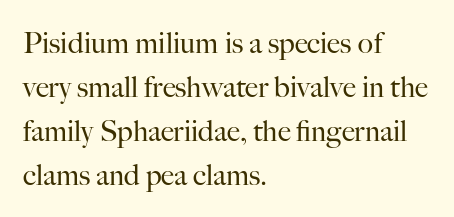
{"serif": "yes", "italic": "no", "bold": "no", "weight": "regular", "width": "normal", "stroke_contrast": "high", "x_height": "small", "monospaced": "no", "underline": "no", "align": "left", "line_spacing": "normal", "line_spacing_ratio": 1.52, "letter_spacing": "normal", "letter_spacing_em": 0.0, "glyph_px": 29}
